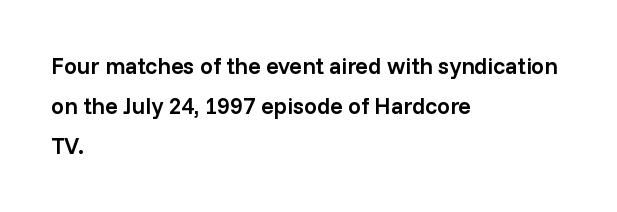
The image shows 23 px text type, upright; set left-aligned, line spacing 1.74x, normal letter spacing, not underlined.
